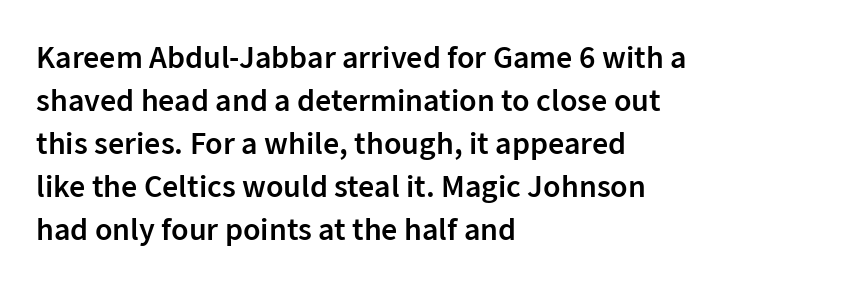
The image shows 32 px semibold sans-serif type, upright; set left-aligned, normal line spacing (1.34x), normal letter spacing, not underlined; low stroke contrast and a medium x-height.
